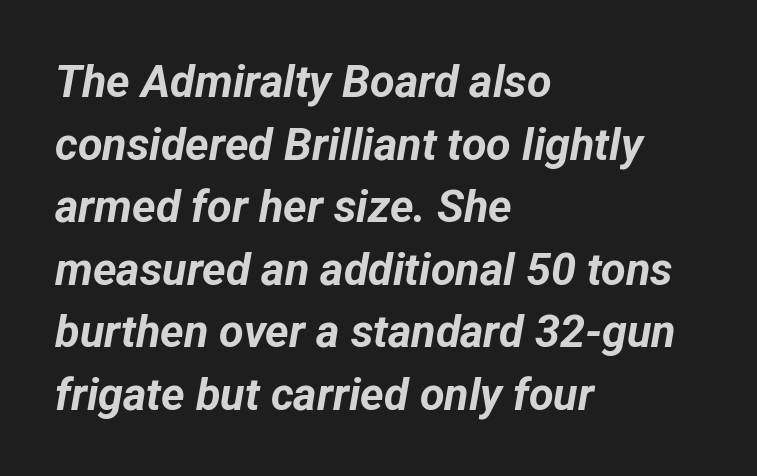
{"italic": "yes", "lean": "right", "slant_degrees": 12, "bold": "yes", "weight": "bold", "width": "normal", "stroke_contrast": "low", "x_height": "medium", "monospaced": "no", "underline": "no", "align": "left", "line_spacing": "normal", "line_spacing_ratio": 1.39, "letter_spacing": "normal", "letter_spacing_em": 0.0, "glyph_px": 45}
